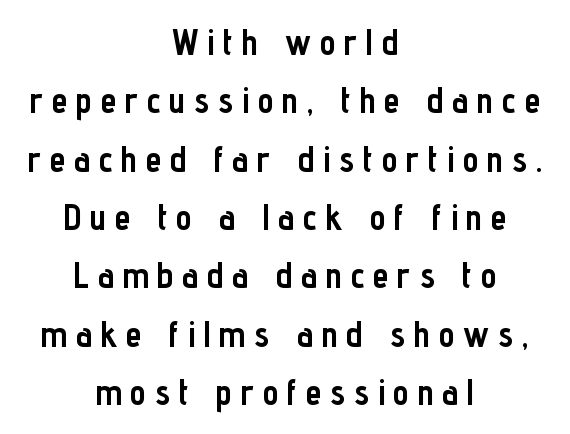
The image shows 36 px semibold, condensed sans-serif type, upright; set centered, normal line spacing (1.62x), unusually wide letter spacing (+0.24 em), not underlined; low stroke contrast and a medium x-height.
